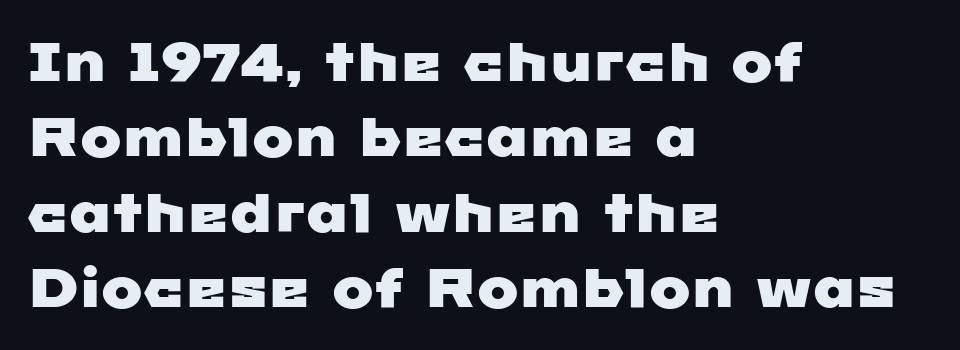
The image shows 55 px wide sans-serif type; set left-aligned, normal line spacing (1.37x), normal letter spacing, not underlined; low stroke contrast and a medium x-height.
